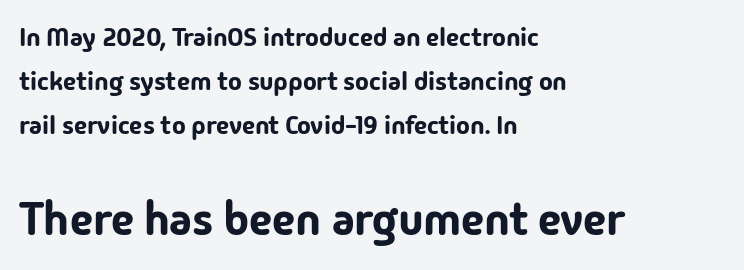
Q: Is the text italic (slanted)? A: No, it is upright.
Q: Is the typeface a serif or a sans-serif typeface? A: Sans-serif.
Q: Is the text underlined? A: No.
Q: How is the paragraph aligned? A: Left-aligned.
Q: Is the spacing between letters normal or unusually wide? A: Normal.
Q: Is the spacing between lines tight, normal or loose? A: Normal.
Q: Which block of text is set in a larger size, the first (top) or the second (bottom)? A: The second (bottom) one.
Q: Width (condensed, normal, or wide)? A: Normal.
Q: Stroke contrast? A: Low.
Q: x-height? A: Medium.
Q: Monospaced? A: No.
